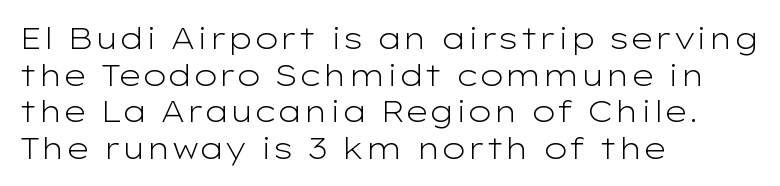
{"serif": "no", "italic": "no", "bold": "no", "weight": "light", "width": "wide", "stroke_contrast": "low", "x_height": "medium", "monospaced": "no", "underline": "no", "align": "left", "line_spacing_ratio": 1.22, "letter_spacing": "normal", "letter_spacing_em": 0.0, "glyph_px": 30}
